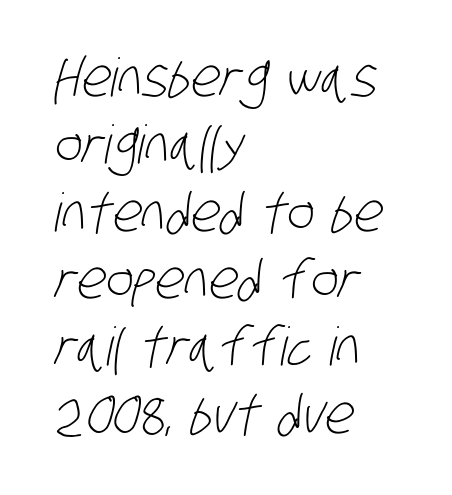
{"serif": "no", "bold": "no", "weight": "light", "width": "condensed", "stroke_contrast": "low", "x_height": "large", "monospaced": "no", "underline": "no", "align": "left", "line_spacing": "normal", "line_spacing_ratio": 1.27, "letter_spacing": "normal", "letter_spacing_em": 0.0, "glyph_px": 53}
